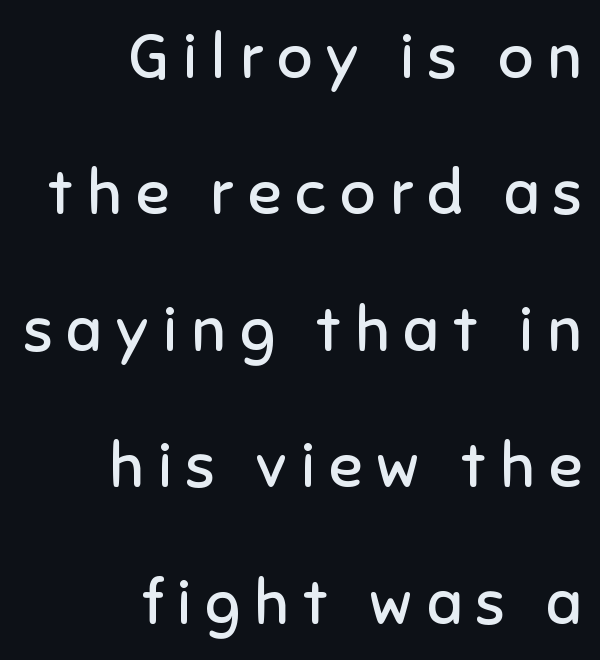
Vertical stems look standard width or narrower in stroke. The font's upright variant was chosen for this text. This is sans-serif lettering, the kind often seen on screens and signage. The tracking reads as deliberately expanded to a designer's eye.
